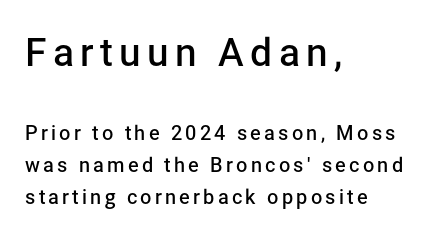
{"serif": "no", "italic": "no", "bold": "semi", "weight": "semibold", "width": "normal", "stroke_contrast": "low", "x_height": "medium", "monospaced": "no", "underline": "no", "align": "left", "line_spacing": "normal", "line_spacing_ratio": 1.6, "larger_block": "first", "size_ratio": 1.95, "glyph_px": 39}
